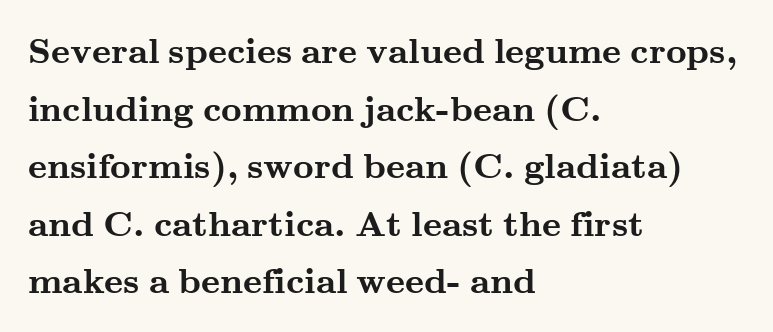
Is there any slant? The stems are plumb. Little horizontal feet cap the strokes, marking this as serif type. If you drew a ruler down the left edge, every line would touch it. Look at the tracking — it's just the regular setting, nothing added. Letters rest on an invisible, unmarked baseline. Students, this is bold: see how much ink each stroke carries.
